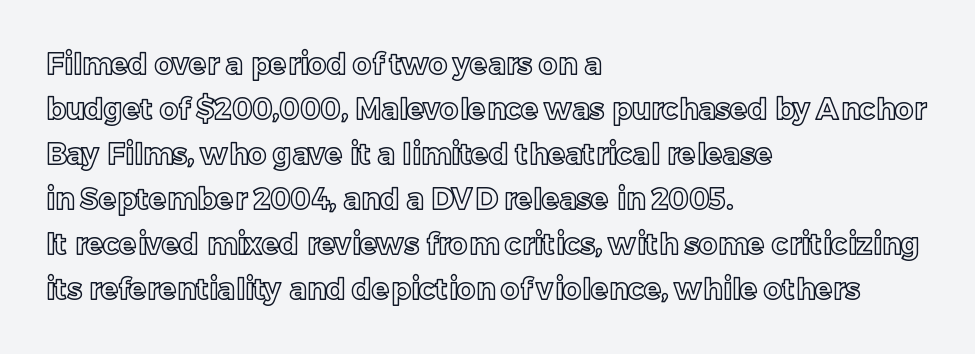
{"italic": "no", "width": "normal", "x_height": "medium", "monospaced": "no", "underline": "no", "align": "left", "line_spacing": "normal", "line_spacing_ratio": 1.55, "letter_spacing": "normal", "letter_spacing_em": 0.0, "glyph_px": 29}
